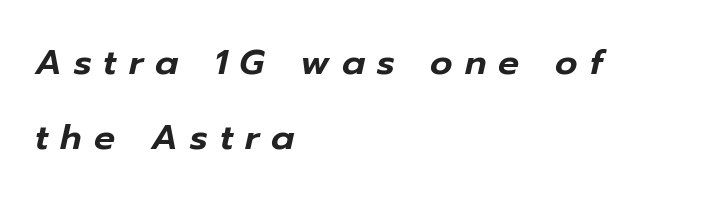
Nobody drew a line under any word here. Looks like regular typesetting: each glyph gets only the width it needs. Caption: multi-line text, flush left, ragged right. The line-height multiplier appears high, well above default. Loose tracking; the words dissolve into strings of separated letters.
